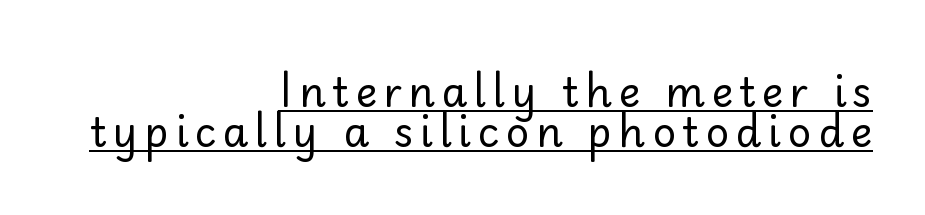
Q: Is the text bold? A: No.
Q: Is the text italic (slanted)? A: No, it is upright.
Q: Is the typeface a serif or a sans-serif typeface? A: Sans-serif.
Q: Is the text underlined? A: Yes.
Q: How is the paragraph aligned? A: Right-aligned.
Q: Is the spacing between lines tight, normal or loose? A: Tight.
Q: Width (condensed, normal, or wide)? A: Normal.
Q: Stroke contrast? A: Low.
Q: x-height? A: Small.
Q: Monospaced? A: No.
